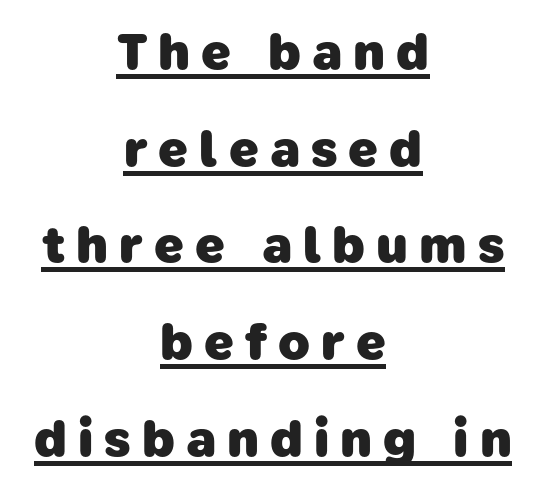
The image shows 52 px heavy sans-serif type; set centered, line spacing 1.86x, unusually wide letter spacing (+0.21 em), underlined; low stroke contrast and a medium x-height.
